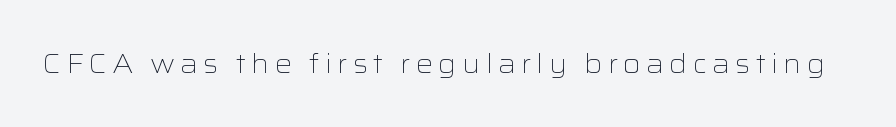
The image shows 27 px text type, upright; set not underlined.
